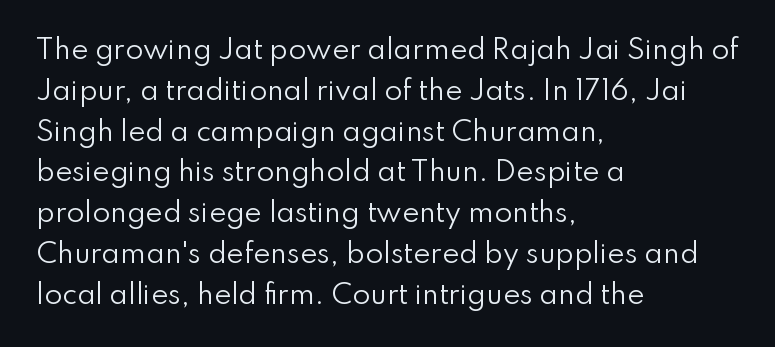
Q: Is the text bold? A: No.
Q: Is the text italic (slanted)? A: No, it is upright.
Q: Is the text underlined? A: No.
Q: How is the paragraph aligned? A: Left-aligned.
Q: Is the spacing between letters normal or unusually wide? A: Normal.
Q: Is the spacing between lines tight, normal or loose? A: Normal.
